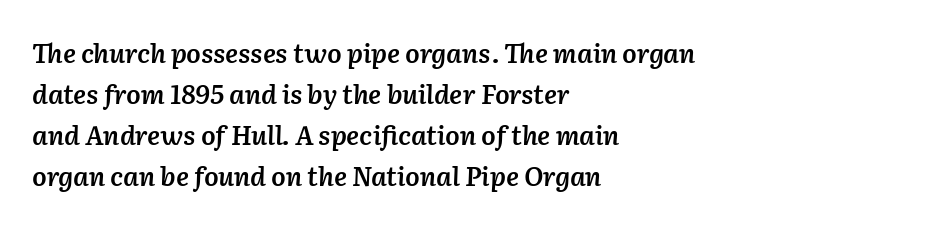
Summary of vertical rhythm: regular, with standard interline spacing. This rendering uses left alignment, leaving the right contour irregular. Summary of weight: moderately heavy, a semibold. The string is rendered with underlining switched off. Glyph-to-glyph distance matches everyday printed text. The glyphs look as if they've been sheared to an angle.
